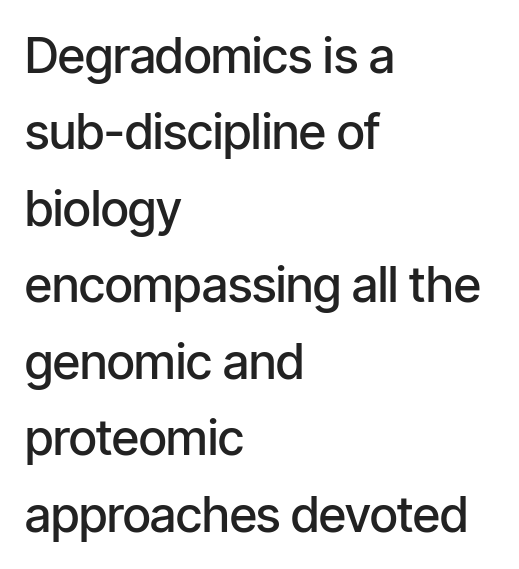
The lines are quadded left. Regarding serifs, this sample does without them. The type is set solid horizontally, with unmodified tracking. Reading down the column, the eye jumps a familiar distance to each next line. This sample uses an upright cut, with every glyph sitting square on the baseline. Words float on clear page, feet unadorned.
